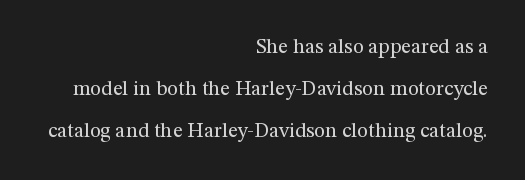
The image shows 21 px text type, upright; set right-aligned, loose line spacing (2.01x), normal letter spacing, not underlined.
